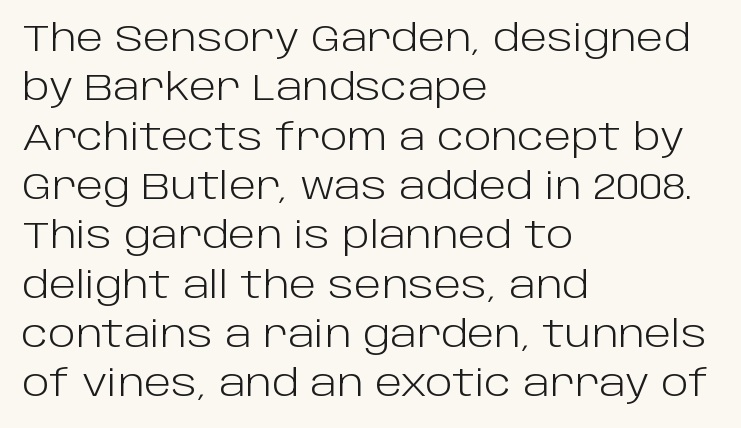
Does the type have serifs? No, each stem ends abruptly. Underline: absent. The rendering uses natural spacing where letterforms have individual widths. Baseline-to-baseline distance is the conventional proportion of letter height. Compared with typical body copy, the letter spacing here is the same.
